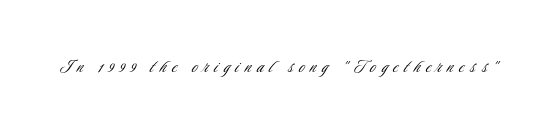
{"bold": "no", "underline": "no", "letter_spacing": "wide", "letter_spacing_em": 0.28, "glyph_px": 21}
